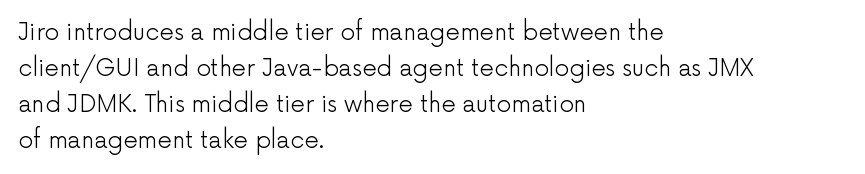
The image shows 23 px text type, upright; set left-aligned, normal line spacing (1.57x), normal letter spacing, not underlined.
